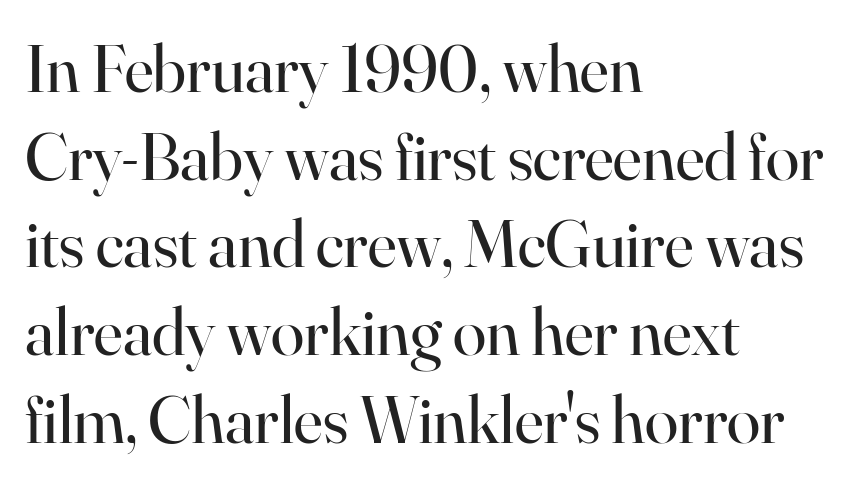
{"serif": "yes", "italic": "no", "bold": "no", "weight": "regular", "width": "normal", "stroke_contrast": "high", "x_height": "small", "monospaced": "no", "underline": "no", "align": "left", "line_spacing": "normal", "line_spacing_ratio": 1.29, "letter_spacing": "normal", "letter_spacing_em": 0.0, "glyph_px": 68}
